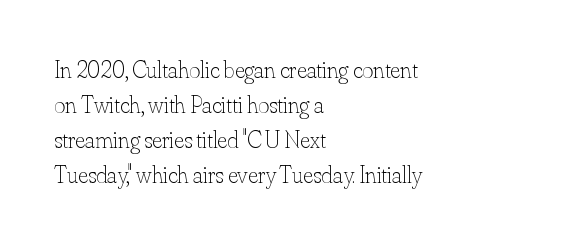
{"italic": "no", "bold": "no", "underline": "no", "align": "left", "line_spacing": "normal", "line_spacing_ratio": 1.46, "letter_spacing": "normal", "letter_spacing_em": 0.0, "glyph_px": 24}
